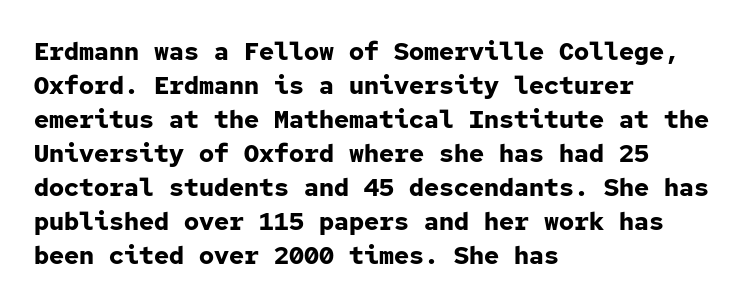
{"italic": "no", "bold": "yes", "underline": "no", "align": "left", "line_spacing": "normal", "line_spacing_ratio": 1.36, "letter_spacing": "normal", "letter_spacing_em": 0.0, "glyph_px": 25}
